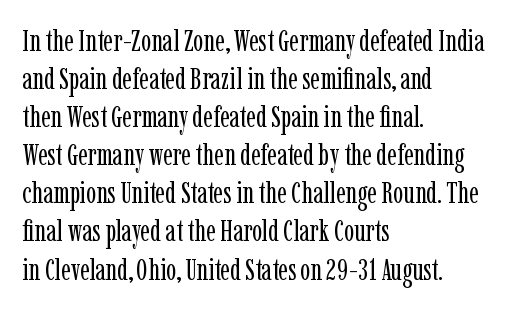
Look at the bottom of the vertical strokes: they flare into serifs here. The passage shown stacks its lines at a standard gap. Italic: no, the glyphs are upright roman. Stroke thickness stays within the range of a standard reading face or lighter.
